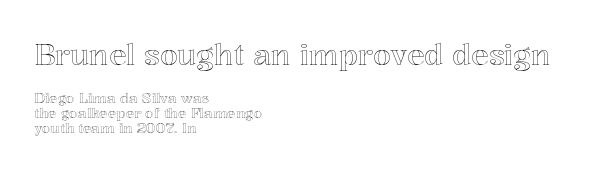
Q: Is the text italic (slanted)? A: No, it is upright.
Q: Is the text underlined? A: No.
Q: How is the paragraph aligned? A: Left-aligned.
Q: Is the spacing between letters normal or unusually wide? A: Normal.
Q: Is the spacing between lines tight, normal or loose? A: Tight.
Q: Which block of text is set in a larger size, the first (top) or the second (bottom)? A: The first (top) one.
Q: Width (condensed, normal, or wide)? A: Normal.
Q: x-height? A: Medium.
Q: Monospaced? A: No.
